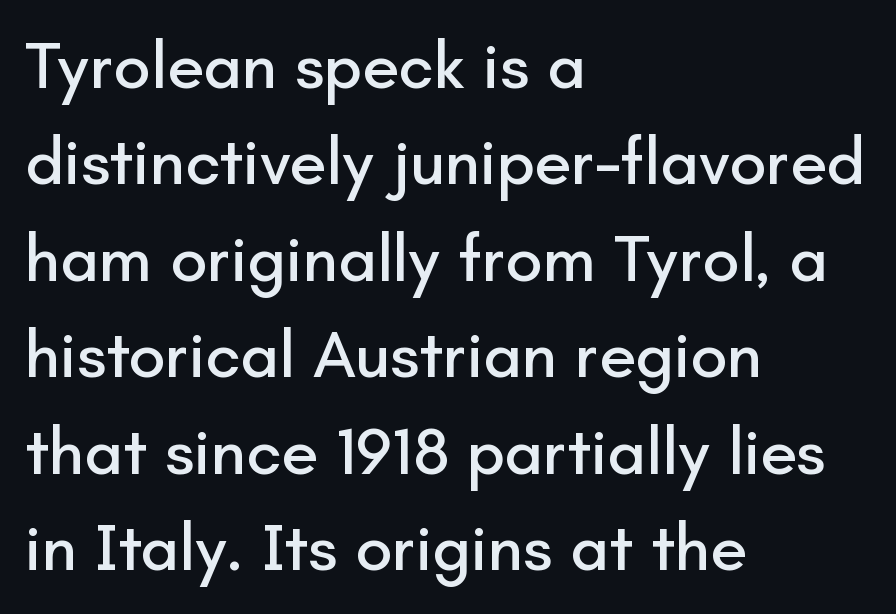
Q: Is the text italic (slanted)? A: No, it is upright.
Q: Is the typeface a serif or a sans-serif typeface? A: Sans-serif.
Q: Is the text underlined? A: No.
Q: How is the paragraph aligned? A: Left-aligned.
Q: Is the spacing between letters normal or unusually wide? A: Normal.
Q: Is the spacing between lines tight, normal or loose? A: Normal.
Q: Width (condensed, normal, or wide)? A: Normal.
Q: Stroke contrast? A: Low.
Q: x-height? A: Small.
Q: Monospaced? A: No.
